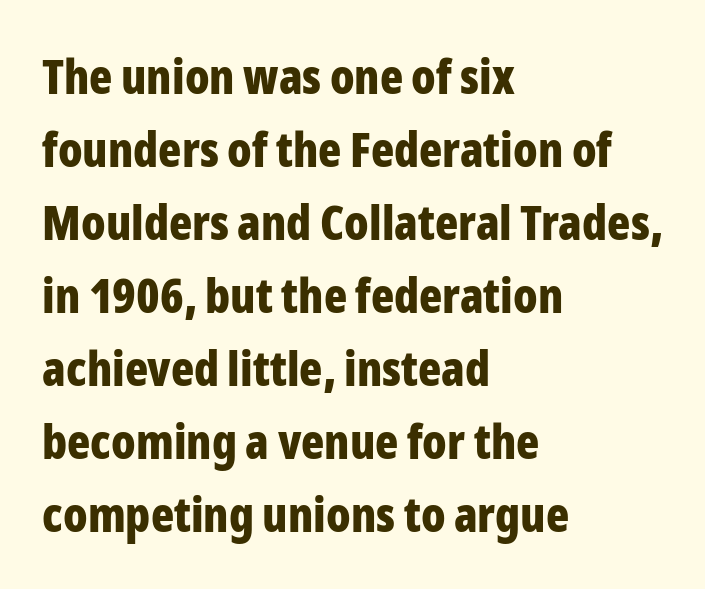
{"serif": "no", "italic": "no", "bold": "yes", "weight": "bold", "width": "condensed", "stroke_contrast": "low", "x_height": "medium", "monospaced": "no", "underline": "no", "align": "left", "line_spacing": "normal", "line_spacing_ratio": 1.52, "letter_spacing": "normal", "letter_spacing_em": 0.0, "glyph_px": 48}
